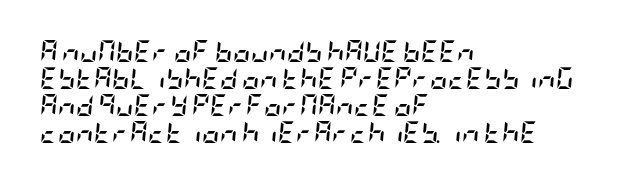
The image shows 22 px bold type, italic (leaning right); set left-aligned, line spacing 1.22x, normal letter spacing, not underlined.
